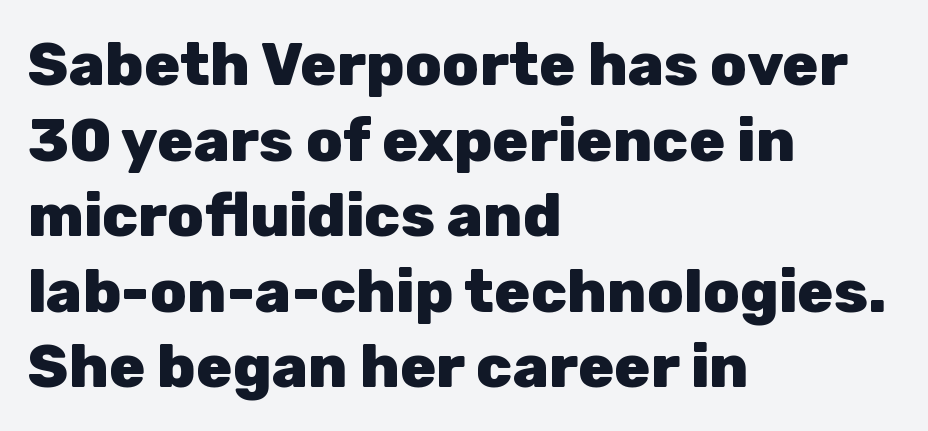
{"serif": "no", "italic": "no", "bold": "yes", "weight": "heavy", "width": "normal", "stroke_contrast": "low", "x_height": "medium", "monospaced": "no", "underline": "no", "align": "left", "line_spacing": "normal", "line_spacing_ratio": 1.26, "letter_spacing": "normal", "letter_spacing_em": 0.0, "glyph_px": 60}
